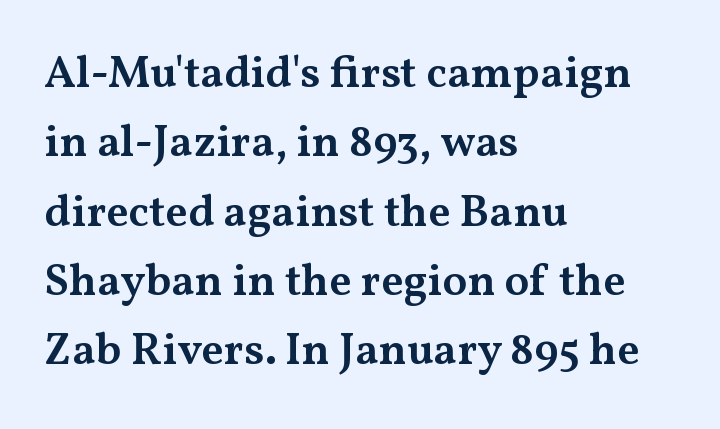
Q: Is the text bold? A: Semi-bold.
Q: Is the text italic (slanted)? A: No, it is upright.
Q: Is the typeface a serif or a sans-serif typeface? A: Serif.
Q: Is the text underlined? A: No.
Q: How is the paragraph aligned? A: Left-aligned.
Q: Is the spacing between letters normal or unusually wide? A: Normal.
Q: Is the spacing between lines tight, normal or loose? A: Normal.
Q: Width (condensed, normal, or wide)? A: Wide.
Q: Stroke contrast? A: Medium.
Q: x-height? A: Medium.
Q: Monospaced? A: No.
